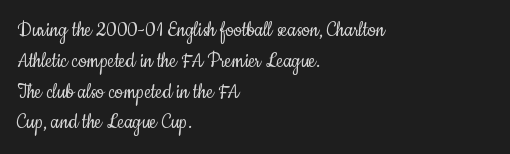
{"bold": "no", "underline": "no", "align": "left", "line_spacing": "normal", "line_spacing_ratio": 1.34, "letter_spacing": "normal", "letter_spacing_em": 0.0, "glyph_px": 23}
